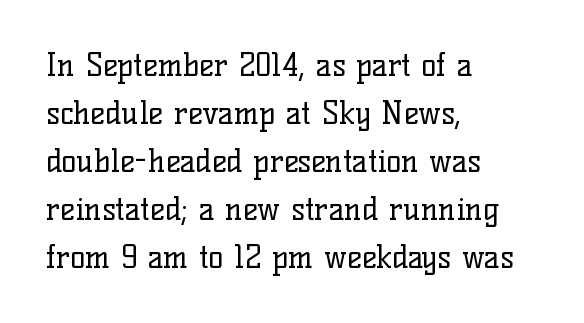
Q: Is the text bold? A: No.
Q: Is the text italic (slanted)? A: No, it is upright.
Q: Is the typeface a serif or a sans-serif typeface? A: Serif.
Q: Is the text underlined? A: No.
Q: How is the paragraph aligned? A: Left-aligned.
Q: Is the spacing between letters normal or unusually wide? A: Normal.
Q: Is the spacing between lines tight, normal or loose? A: Normal.
Q: Width (condensed, normal, or wide)? A: Normal.
Q: Stroke contrast? A: Low.
Q: x-height? A: Medium.
Q: Monospaced? A: No.
